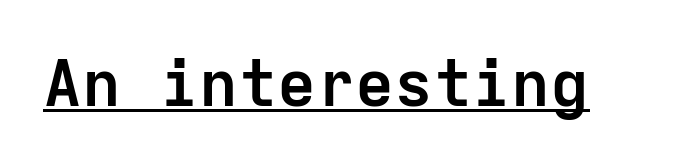
{"serif": "no", "italic": "no", "bold": "yes", "weight": "semibold", "width": "normal", "stroke_contrast": "low", "x_height": "medium", "monospaced": "yes", "underline": "yes", "letter_spacing": "normal", "letter_spacing_em": 0.0, "glyph_px": 65}
